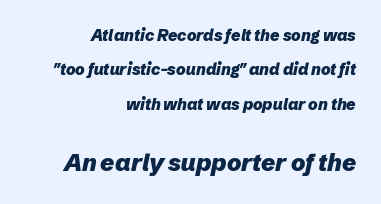
Slanted lettering throughout. Anything drawn beneath the words? Only blank space. Caption: multi-line text, flush right, ragged left. Weight check: bold — yes, fully. If you squint, the bottom block still reads clearly — it's the larger of the two. In terms of leading, this rendering errs on the spacious side.
